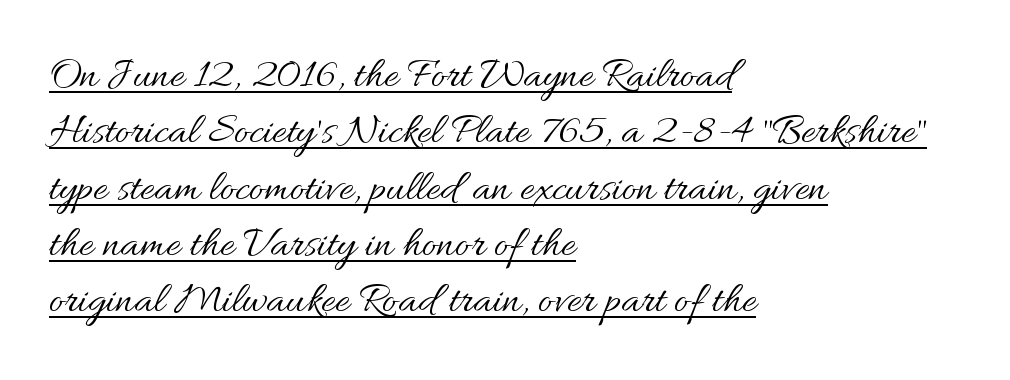
{"bold": "no", "weight": "regular", "width": "normal", "stroke_contrast": "medium", "x_height": "small", "monospaced": "no", "underline": "yes", "align": "left", "line_spacing": "normal", "line_spacing_ratio": 1.28, "letter_spacing": "normal", "letter_spacing_em": 0.0, "glyph_px": 44}
